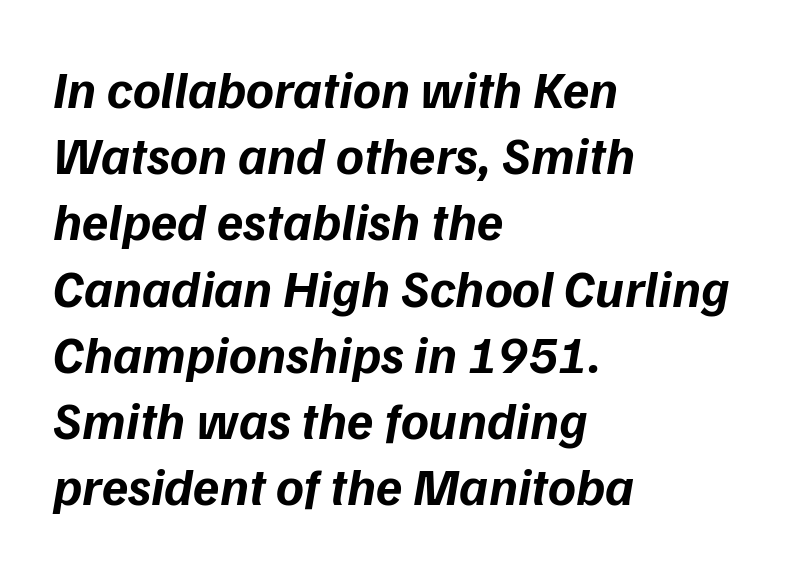
{"serif": "no", "bold": "yes", "weight": "bold", "width": "normal", "stroke_contrast": "low", "x_height": "medium", "monospaced": "no", "underline": "no", "align": "left", "line_spacing": "normal", "line_spacing_ratio": 1.25, "letter_spacing": "normal", "letter_spacing_em": 0.0, "glyph_px": 53}
